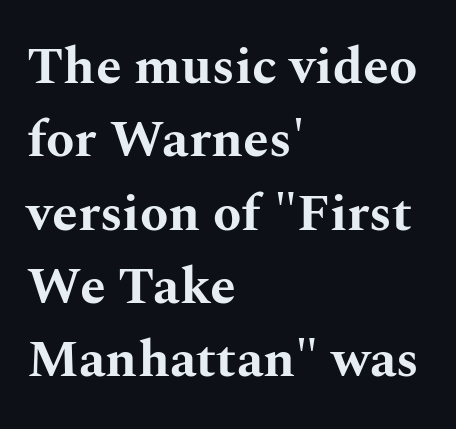
Q: Is the text bold? A: Yes.
Q: Is the text italic (slanted)? A: No, it is upright.
Q: Is the typeface a serif or a sans-serif typeface? A: Serif.
Q: Is the text underlined? A: No.
Q: How is the paragraph aligned? A: Left-aligned.
Q: Is the spacing between letters normal or unusually wide? A: Normal.
Q: Is the spacing between lines tight, normal or loose? A: Normal.
Q: Width (condensed, normal, or wide)? A: Wide.
Q: Stroke contrast? A: Medium.
Q: x-height? A: Medium.
Q: Monospaced? A: No.
